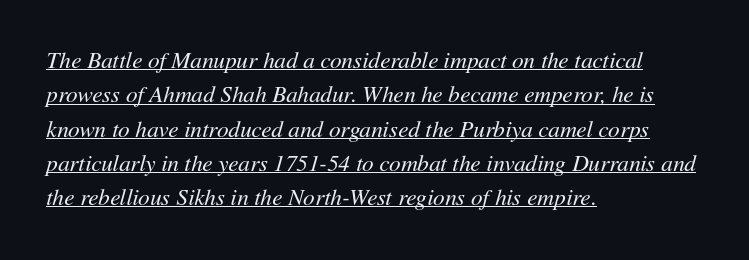
{"italic": "yes", "lean": "right", "slant_degrees": 11, "bold": "no", "underline": "yes", "align": "left", "line_spacing": "normal", "line_spacing_ratio": 1.49, "letter_spacing": "normal", "letter_spacing_em": 0.0, "glyph_px": 23}
